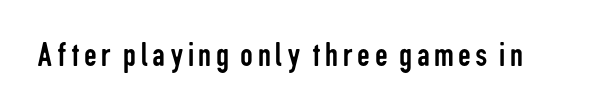
Q: Is the text bold? A: No.
Q: Is the text italic (slanted)? A: No, it is upright.
Q: Is the typeface a serif or a sans-serif typeface? A: Sans-serif.
Q: Is the text underlined? A: No.
Q: Width (condensed, normal, or wide)? A: Condensed.
Q: Stroke contrast? A: Low.
Q: x-height? A: Medium.
Q: Monospaced? A: No.
